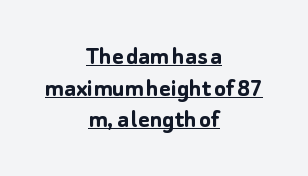
The typesetter chose a symmetrical, centered arrangement here. A continuous stroke trails under the words, as in a hyperlink. Unlike italic type, these characters show no tilt at all. Nobody touched the tracking dial on this one. Emphasis by weight is at full strength: bold.
